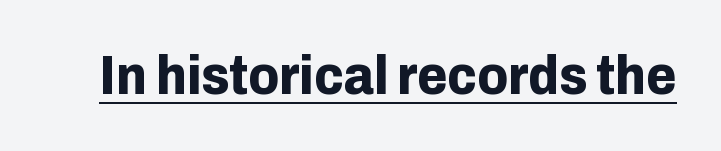
The image shows 55 px bold sans-serif type, upright; set normal letter spacing, underlined; low stroke contrast and a medium x-height.
